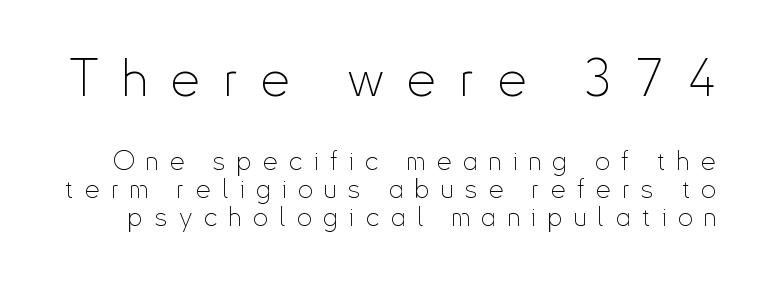
Each new line begins almost immediately beneath the previous one. Do the characters align in a grid? No, the font is proportional. The face used here appears at its bigger size in the upper chunk. Examine the stroke ends and you'll find no serifs. You could only call the tracking loose — the letters float apart. Lines of text with bare space underneath.
